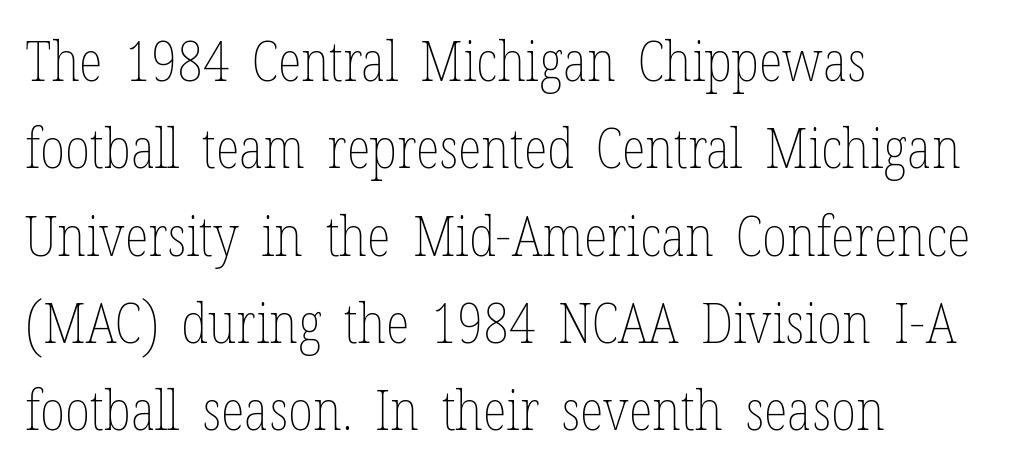
{"italic": "no", "bold": "no", "weight": "thin", "width": "condensed", "stroke_contrast": "low", "x_height": "medium", "monospaced": "no", "underline": "no", "align": "left", "line_spacing": "normal", "line_spacing_ratio": 1.56, "letter_spacing": "normal", "letter_spacing_em": 0.0, "glyph_px": 56}
